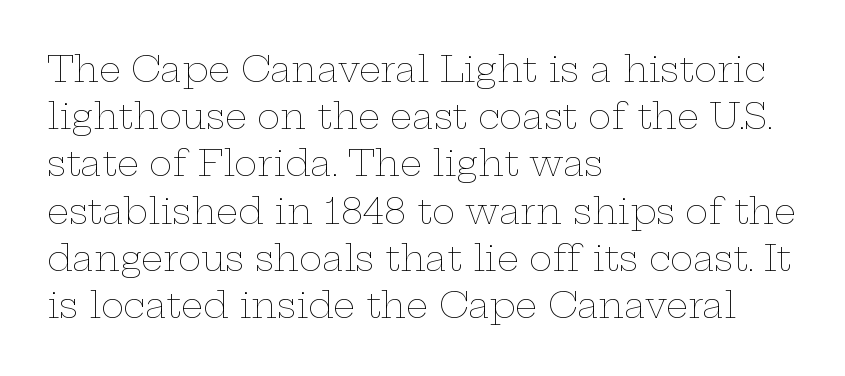
Each new line begins a customary step beneath the previous one. The words here are not underlined. These lines stack with their left ends in a neat column. The axis of the letterforms is exactly vertical.
